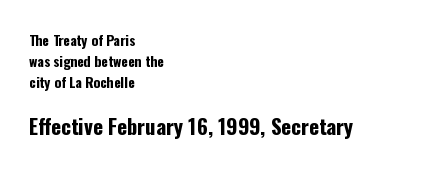
Q: Is the text bold? A: Yes.
Q: Is the text italic (slanted)? A: No, it is upright.
Q: Is the text underlined? A: No.
Q: How is the paragraph aligned? A: Left-aligned.
Q: Is the spacing between letters normal or unusually wide? A: Normal.
Q: Is the spacing between lines tight, normal or loose? A: Normal.
Q: Which block of text is set in a larger size, the first (top) or the second (bottom)? A: The second (bottom) one.
